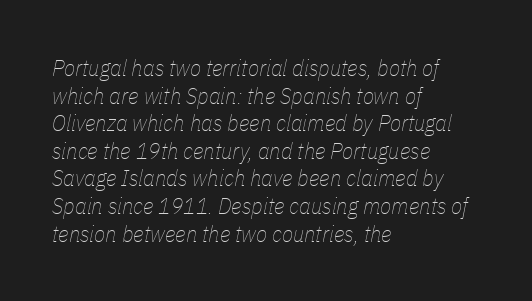
Notice how the passage keeps a crisp vertical edge on the left only. Type without underlining. Short note: letters normally spaced. Nothing heavy about these letters — not bold at all. Designer's note — italics engaged.
